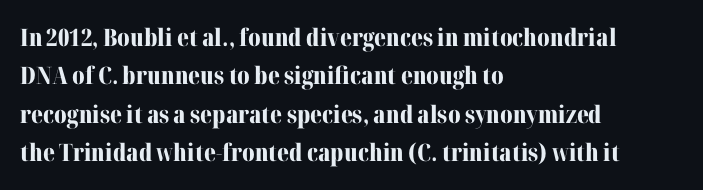
Check the space under the baseline: it is left empty. A classic flush-left, rag-right setting is used for this passage. These lines sit exactly where default settings would place them. Students, note that the glyphs here touch the page at normal intervals. The type sits square on the baseline with zero lean.
